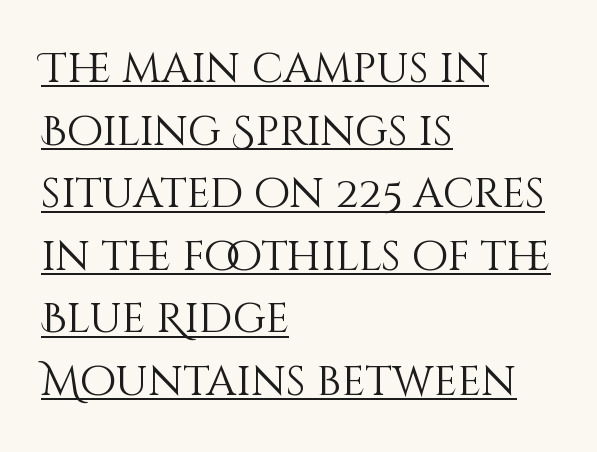
The image shows 42 px light type, upright; set left-aligned, normal line spacing (1.49x), normal letter spacing, underlined; medium stroke contrast and a large x-height.
